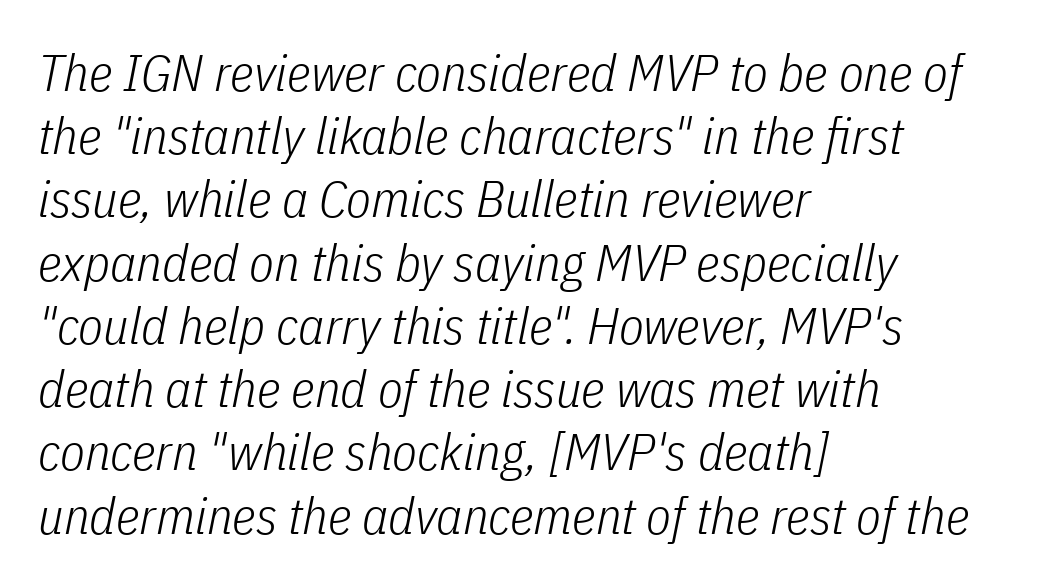
Q: Is the text bold? A: No.
Q: Is the text italic (slanted)? A: Yes, it leans right by about 11 degrees.
Q: Is the text underlined? A: No.
Q: How is the paragraph aligned? A: Left-aligned.
Q: Is the spacing between letters normal or unusually wide? A: Normal.
Q: Width (condensed, normal, or wide)? A: Condensed.
Q: Stroke contrast? A: Low.
Q: x-height? A: Medium.
Q: Monospaced? A: No.
